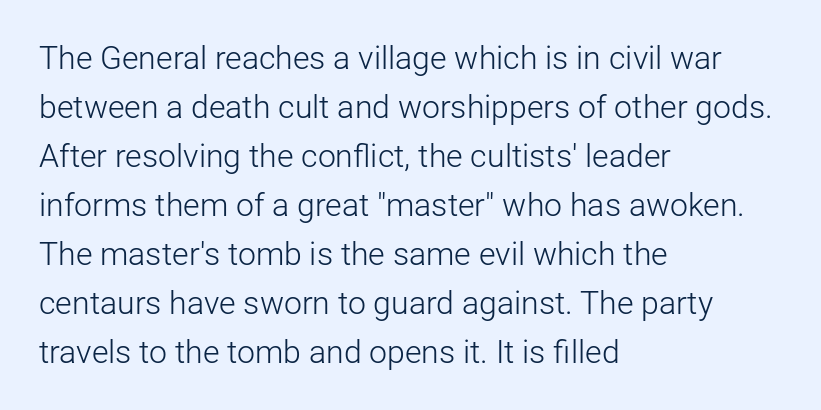
The image shows 32 px light sans-serif type, upright; set left-aligned, normal line spacing (1.53x), normal letter spacing, not underlined; low stroke contrast and a medium x-height.
